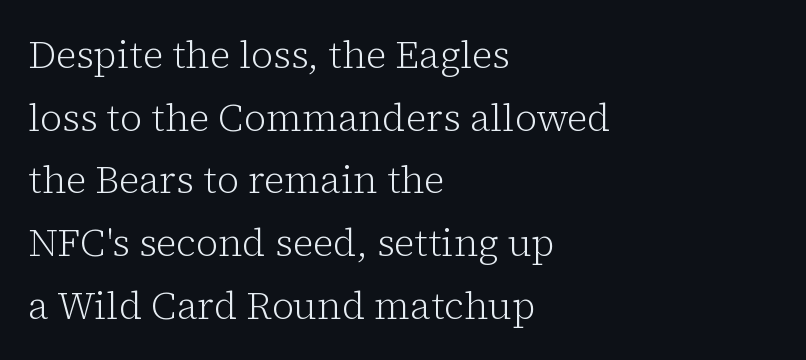
Counters stay open thanks to moderate or lighter strokes. The typesetter chose a ragged-right arrangement here. Each row of text sits above clean, open space. The letterforms sit shoulder to shoulder at normal distance. Students, observe: this is what conventionally led text looks like.
